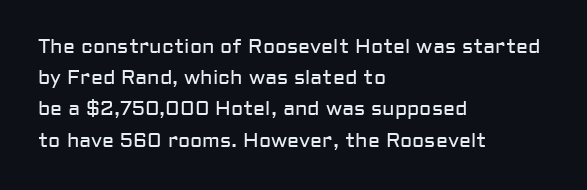
Q: Is the text bold? A: No.
Q: Is the text italic (slanted)? A: No, it is upright.
Q: Is the text underlined? A: No.
Q: How is the paragraph aligned? A: Left-aligned.
Q: Is the spacing between letters normal or unusually wide? A: Normal.
Q: Is the spacing between lines tight, normal or loose? A: Normal.
